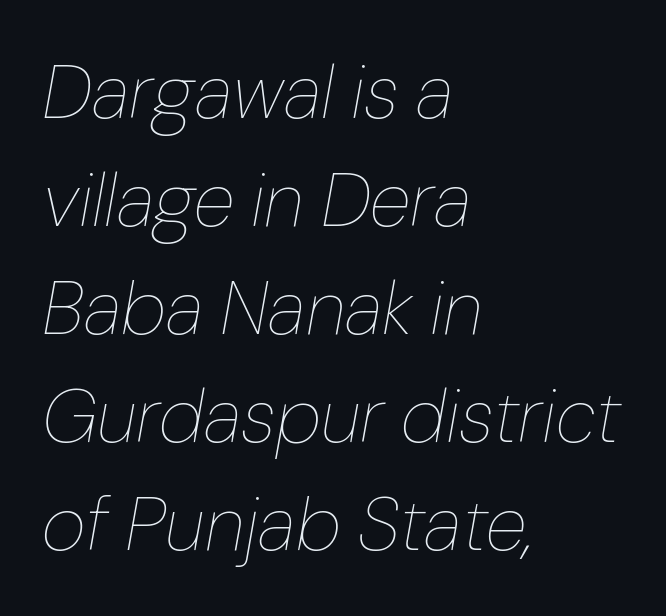
Q: Is the text bold? A: No.
Q: Is the text italic (slanted)? A: Yes, it leans right by about 10 degrees.
Q: Is the text underlined? A: No.
Q: How is the paragraph aligned? A: Left-aligned.
Q: Is the spacing between letters normal or unusually wide? A: Normal.
Q: Is the spacing between lines tight, normal or loose? A: Normal.
Q: Width (condensed, normal, or wide)? A: Normal.
Q: Stroke contrast? A: Low.
Q: x-height? A: Medium.
Q: Monospaced? A: No.
